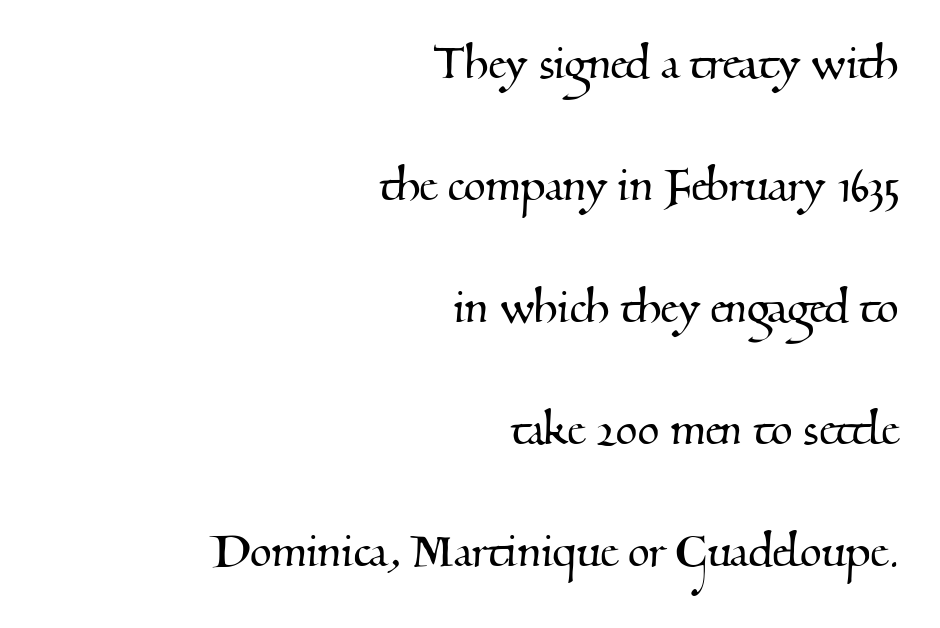
{"serif": "yes", "width": "normal", "stroke_contrast": "medium", "x_height": "small", "monospaced": "no", "underline": "no", "align": "right", "line_spacing": "loose", "line_spacing_ratio": 2.18, "letter_spacing": "normal", "letter_spacing_em": 0.0, "glyph_px": 56}
